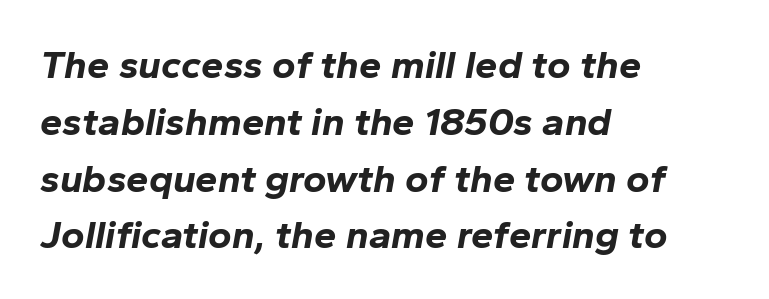
The image shows 40 px bold type, italic (leaning right); set left-aligned, normal line spacing (1.42x), normal letter spacing, not underlined; low stroke contrast and a medium x-height.
